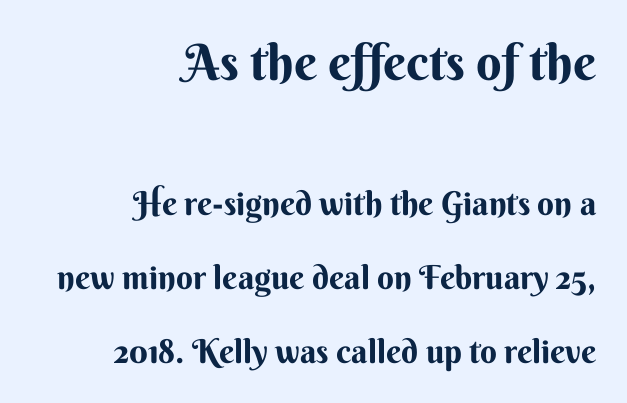
Q: Is the text bold? A: Yes.
Q: Is the text italic (slanted)? A: No, it is upright.
Q: Is the typeface a serif or a sans-serif typeface? A: Sans-serif.
Q: Is the text underlined? A: No.
Q: How is the paragraph aligned? A: Right-aligned.
Q: Is the spacing between letters normal or unusually wide? A: Normal.
Q: Is the spacing between lines tight, normal or loose? A: Loose.
Q: Which block of text is set in a larger size, the first (top) or the second (bottom)? A: The first (top) one.
Q: Width (condensed, normal, or wide)? A: Normal.
Q: Stroke contrast? A: Medium.
Q: x-height? A: Small.
Q: Monospaced? A: No.
